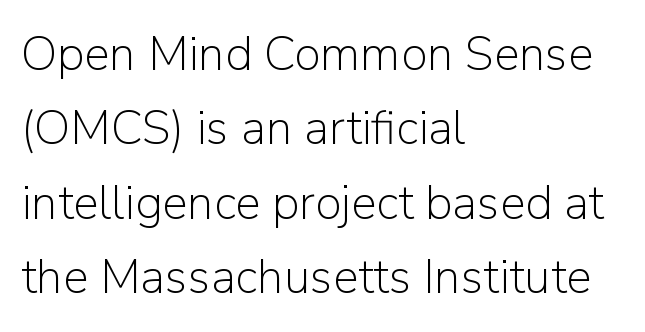
{"serif": "no", "italic": "no", "bold": "no", "weight": "light", "width": "normal", "stroke_contrast": "low", "x_height": "medium", "monospaced": "no", "underline": "no", "align": "left", "line_spacing": "normal", "line_spacing_ratio": 1.55, "letter_spacing": "normal", "letter_spacing_em": 0.0, "glyph_px": 48}
